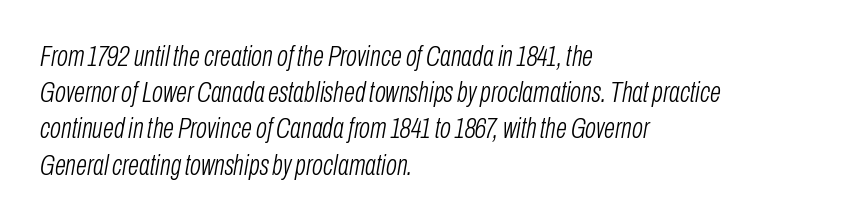
The image shows 29 px light, condensed type, italic (leaning right); set left-aligned, normal line spacing (1.25x), normal letter spacing, not underlined; low stroke contrast and a medium x-height.
